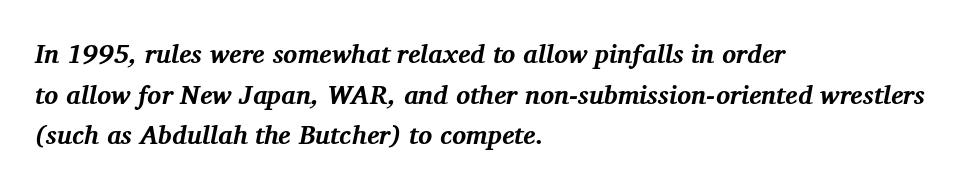
Characters are canted at an angle relative to the baseline's perpendicular. This rendering uses left alignment, leaving the right contour irregular. This is heavy type, rendered in bold. The vertical gap from one line to the next is medium.
